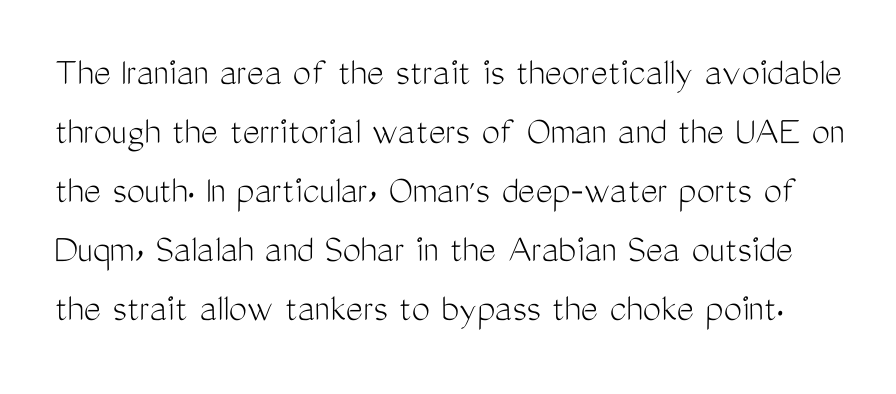
The image shows 41 px light, condensed sans-serif type, upright; set normal line spacing (1.44x), normal letter spacing, not underlined; medium stroke contrast and a medium x-height.
